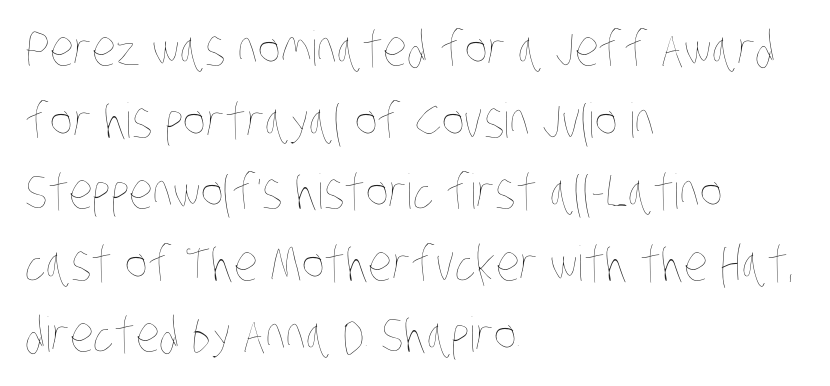
{"bold": "no", "weight": "thin", "width": "condensed", "stroke_contrast": "low", "x_height": "large", "monospaced": "no", "underline": "no", "align": "left", "line_spacing": "normal", "line_spacing_ratio": 1.49, "letter_spacing": "normal", "letter_spacing_em": 0.0, "glyph_px": 48}
